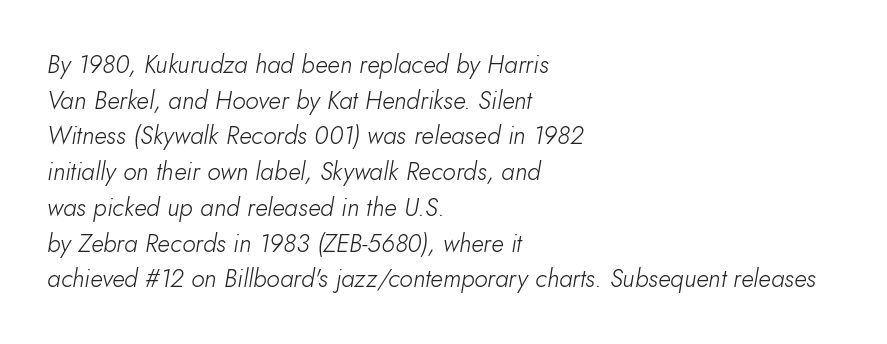
Q: Is the text bold? A: No.
Q: Is the text italic (slanted)? A: Yes, it leans right by about 10 degrees.
Q: Is the text underlined? A: No.
Q: How is the paragraph aligned? A: Left-aligned.
Q: Is the spacing between letters normal or unusually wide? A: Normal.
Q: Is the spacing between lines tight, normal or loose? A: Normal.
